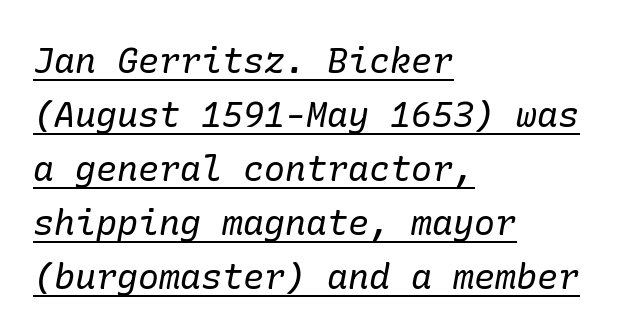
Q: Is the text bold? A: No.
Q: Is the text italic (slanted)? A: Yes, it leans right by about 10 degrees.
Q: Is the typeface a serif or a sans-serif typeface? A: Sans-serif.
Q: Is the text underlined? A: Yes.
Q: How is the paragraph aligned? A: Left-aligned.
Q: Is the spacing between letters normal or unusually wide? A: Normal.
Q: Is the spacing between lines tight, normal or loose? A: Normal.
Q: Width (condensed, normal, or wide)? A: Normal.
Q: Stroke contrast? A: Low.
Q: x-height? A: Medium.
